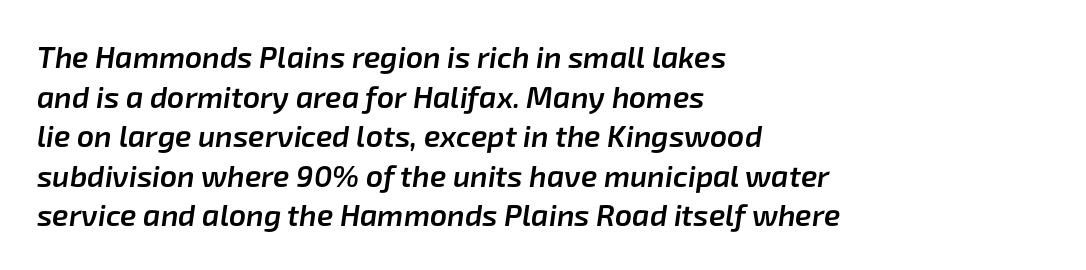
Normally led — the rows are evenly, conventionally spaced. An italicized treatment has been applied to the whole sample. Look at the stroke-to-counter ratio: somewhat heavy, a semibold. The words here are not underlined. These lines keep a tight, regular rhythm from letter to letter. The passage is arranged the way most books set body copy — flush left.
